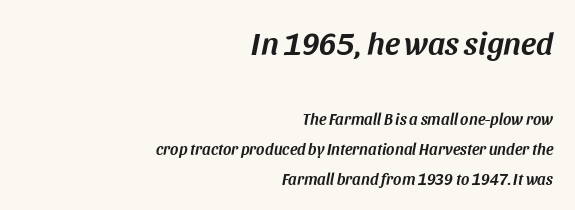
The line texture is even and compact thanks to regular tracking. Plain, unruled lines of type. A flush-right, rag-left setting is used for this passage. Tall strokes in this sample are angled rather than plumb.
